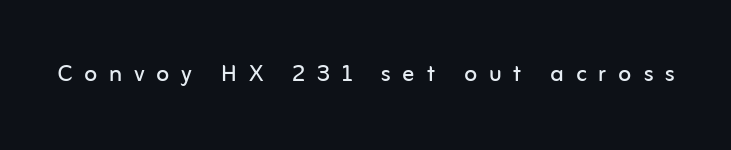
The lettering stays uniformly vertical, giving the passage a roman look. Letterform terminals end flat and unadorned throughout the passage. This sample has the flowing, uneven cadence of proportional lettering. Does extra space separate the letters? Yes, quite a lot of it. Check the space under the baseline: it is left empty. Stroke thickness stays within the range of a standard reading face or lighter.
